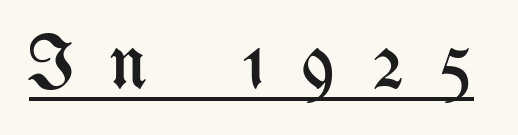
The image shows 77 px regular-weight, condensed type, upright; set unusually wide letter spacing (+0.47 em), underlined; medium stroke contrast and a medium x-height.
